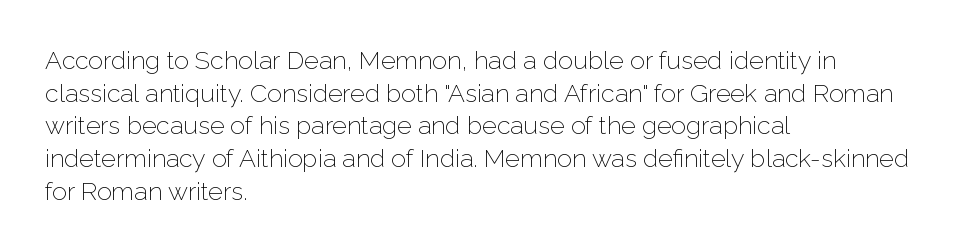
Q: Is the text bold? A: No.
Q: Is the text italic (slanted)? A: No, it is upright.
Q: Is the text underlined? A: No.
Q: How is the paragraph aligned? A: Left-aligned.
Q: Is the spacing between letters normal or unusually wide? A: Normal.
Q: Is the spacing between lines tight, normal or loose? A: Normal.
